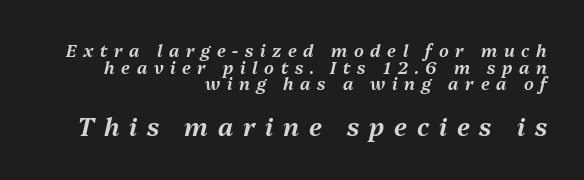
Q: Is the text italic (slanted)? A: Yes, it leans right by about 13 degrees.
Q: Is the text underlined? A: No.
Q: How is the paragraph aligned? A: Right-aligned.
Q: Is the spacing between letters normal or unusually wide? A: Unusually wide.
Q: Is the spacing between lines tight, normal or loose? A: Tight.
Q: Which block of text is set in a larger size, the first (top) or the second (bottom)? A: The second (bottom) one.
